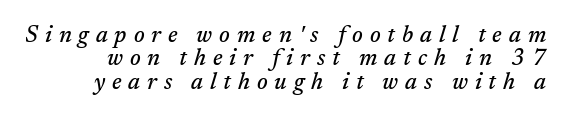
{"italic": "yes", "lean": "right", "slant_degrees": 17, "underline": "no", "line_spacing": "tight", "line_spacing_ratio": 1.02, "letter_spacing": "wide", "letter_spacing_em": 0.3, "glyph_px": 23}
